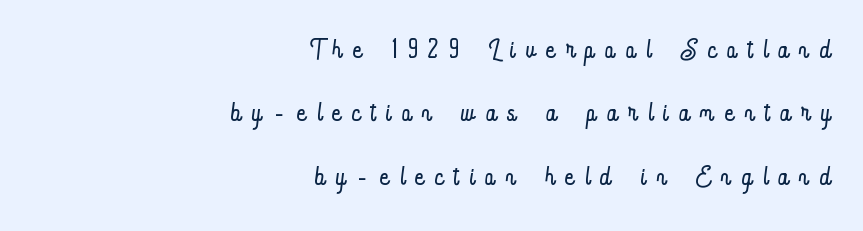
Characters follow at a spacing far wider than the type designer built in. Lines of text with bare space underneath. Here the designer chose a conventional face with non-uniform glyph widths. Vertical stems look standard width or narrower in stroke. Compared with a flush-left layout, this one pins lines to the opposite, right side.
